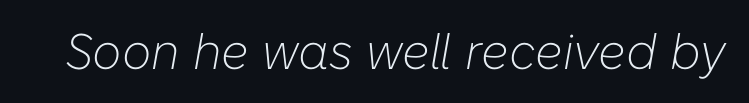
Q: Is the text bold? A: No.
Q: Is the text italic (slanted)? A: Yes, it leans right by about 10 degrees.
Q: Is the text underlined? A: No.
Q: Is the spacing between letters normal or unusually wide? A: Normal.
Q: Width (condensed, normal, or wide)? A: Normal.
Q: Stroke contrast? A: Low.
Q: x-height? A: Medium.
Q: Monospaced? A: No.
